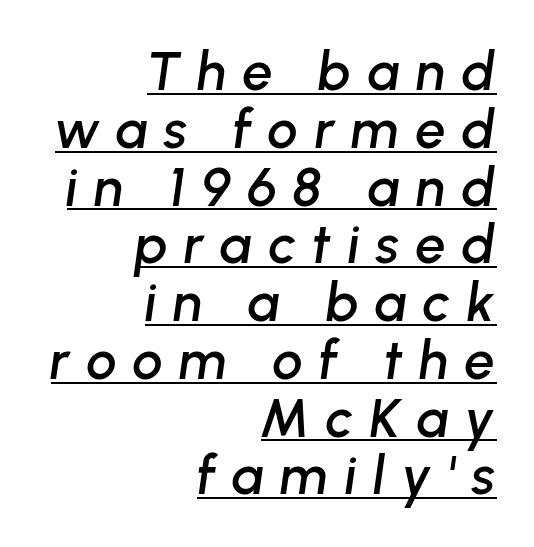
{"italic": "yes", "lean": "right", "slant_degrees": 8, "width": "normal", "stroke_contrast": "low", "x_height": "medium", "monospaced": "no", "underline": "yes", "align": "right", "line_spacing": "tight", "line_spacing_ratio": 1.07, "letter_spacing": "wide", "letter_spacing_em": 0.3, "glyph_px": 54}
